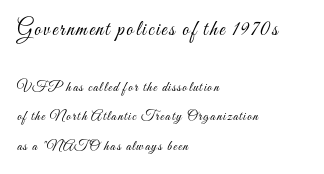
The font is comparable to plain body text, perhaps lighter. Between these two stacked blocks, the higher one wins on size. Line spacing here is loose. If you drew a ruler down the left edge, every line would touch it. The foot of each line stays bare and open.
